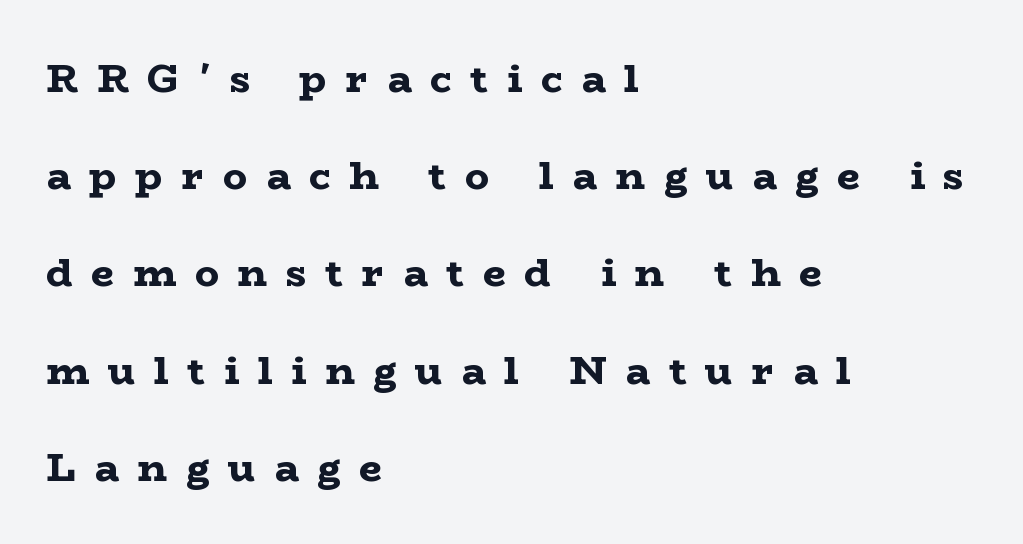
In CSS terms this would be text-align: left. The designer went with a serif here, giving each stem small feet. Bare-footed words on every line. Its strokes are broad and dark, the hallmark of bold type. This sample has the flowing, uneven cadence of proportional lettering. The letterforms stand isolated, each surrounded by extra space.
